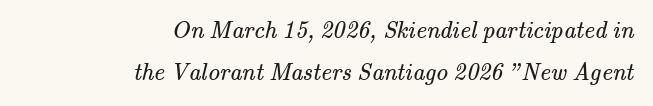
The space beneath each line is pristine and unruled. Nobody touched the tracking dial on this one. Summary of weight: not heavy and not bold. Right-aligned paragraph, ragged on the left.
